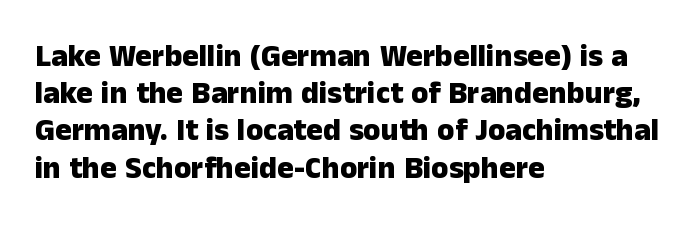
{"serif": "no", "italic": "no", "bold": "yes", "weight": "heavy", "width": "normal", "stroke_contrast": "low", "x_height": "medium", "monospaced": "no", "underline": "no", "align": "left", "line_spacing_ratio": 1.2, "letter_spacing": "normal", "letter_spacing_em": 0.0, "glyph_px": 31}
